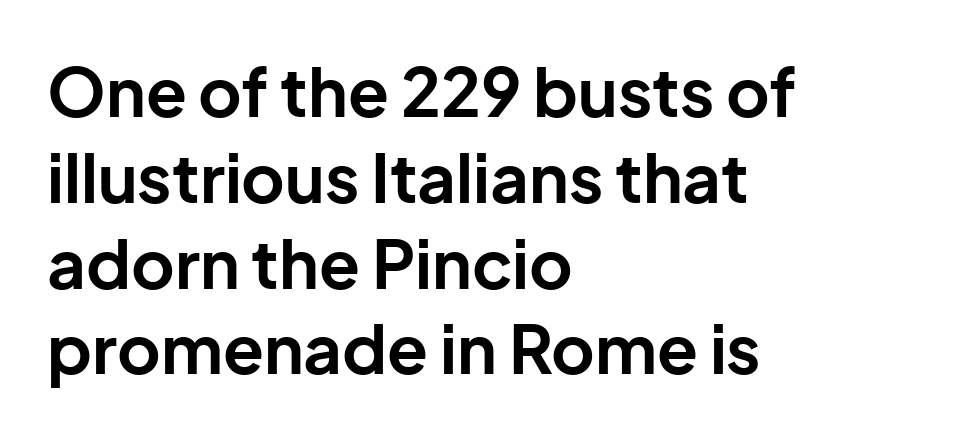
{"serif": "no", "italic": "no", "bold": "yes", "weight": "bold", "width": "normal", "stroke_contrast": "low", "x_height": "medium", "monospaced": "no", "underline": "no", "align": "left", "line_spacing": "normal", "line_spacing_ratio": 1.28, "letter_spacing": "normal", "letter_spacing_em": 0.0, "glyph_px": 67}
